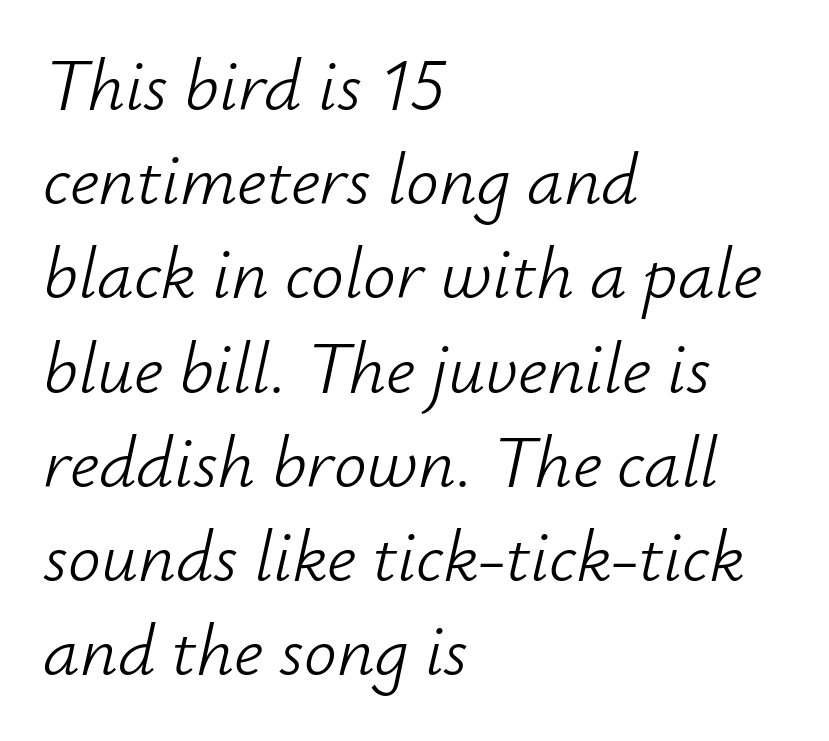
The image shows 73 px light type, italic (leaning right); set left-aligned, normal line spacing (1.29x), normal letter spacing, not underlined; low stroke contrast and a small x-height.
